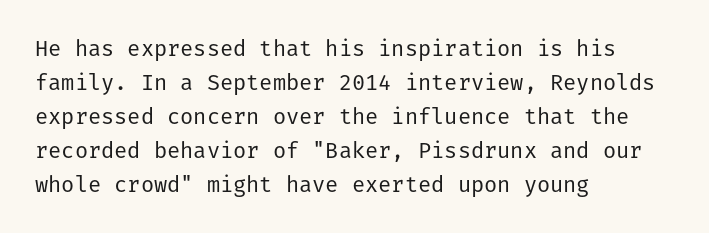
These lines stack with their left ends in a neat column. Any mark beneath the type? The region is blank. Short note: letters normally spaced. The type sits square on the baseline with zero lean.
